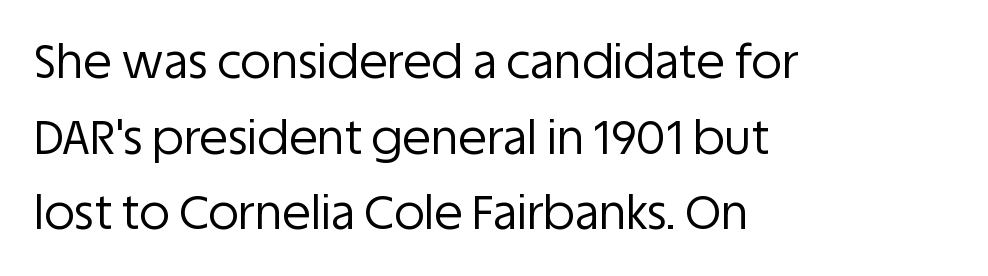
The image shows 47 px regular-weight sans-serif type, upright; set left-aligned, normal line spacing (1.61x), normal letter spacing, not underlined; low stroke contrast and a large x-height.
